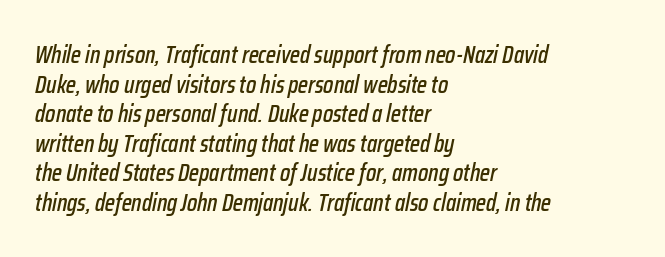
The image shows 24 px text type, italic (leaning right); set left-aligned, line spacing 1.23x, normal letter spacing, not underlined.
